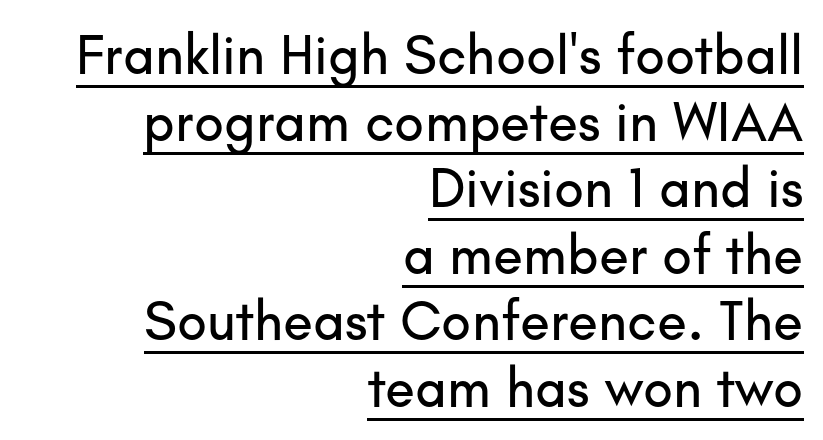
{"serif": "no", "italic": "no", "width": "normal", "stroke_contrast": "low", "x_height": "small", "monospaced": "no", "underline": "yes", "align": "right", "line_spacing_ratio": 1.21, "letter_spacing": "normal", "letter_spacing_em": 0.0, "glyph_px": 55}
